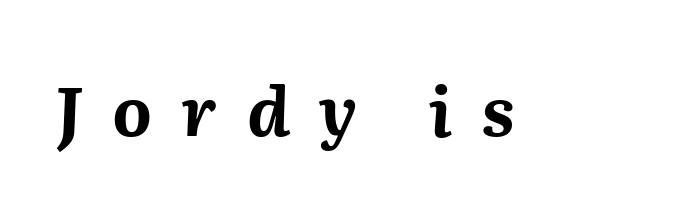
Q: Is the text bold? A: Yes.
Q: Is the text italic (slanted)? A: Yes, it leans right by about 2 degrees.
Q: Is the text underlined? A: No.
Q: Is the spacing between letters normal or unusually wide? A: Unusually wide.
Q: Width (condensed, normal, or wide)? A: Normal.
Q: Stroke contrast? A: Medium.
Q: x-height? A: Medium.
Q: Monospaced? A: No.
